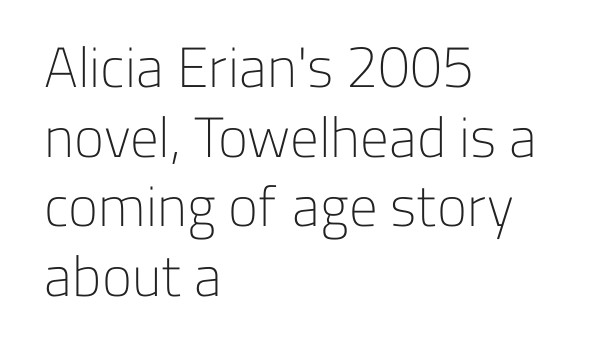
The image shows 57 px light sans-serif type, upright; set left-aligned, line spacing 1.22x, normal letter spacing, not underlined; low stroke contrast and a medium x-height.
